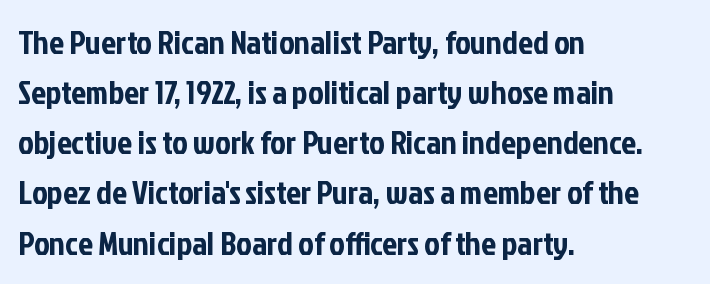
Q: Is the text italic (slanted)? A: No, it is upright.
Q: Is the typeface a serif or a sans-serif typeface? A: Sans-serif.
Q: Is the text underlined? A: No.
Q: How is the paragraph aligned? A: Left-aligned.
Q: Is the spacing between letters normal or unusually wide? A: Normal.
Q: Is the spacing between lines tight, normal or loose? A: Normal.
Q: Width (condensed, normal, or wide)? A: Condensed.
Q: Stroke contrast? A: Low.
Q: x-height? A: Medium.
Q: Monospaced? A: No.
